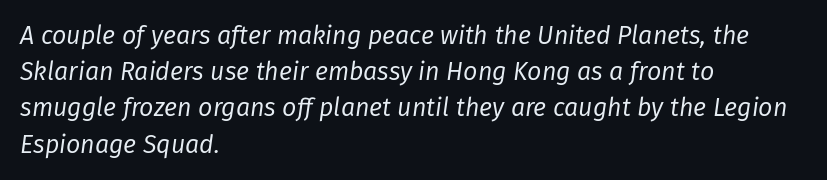
Q: Is the text bold? A: No.
Q: Is the text italic (slanted)? A: Yes, it leans right by about 8 degrees.
Q: Is the text underlined? A: No.
Q: How is the paragraph aligned? A: Left-aligned.
Q: Is the spacing between letters normal or unusually wide? A: Normal.
Q: Is the spacing between lines tight, normal or loose? A: Normal.
